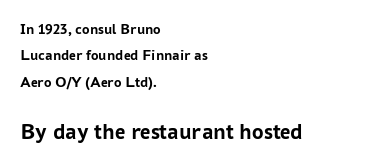
The image shows 23 px bold type, upright; set left-aligned, line spacing 1.76x, normal letter spacing, not underlined; the second (bottom) block is 1.53x larger.
